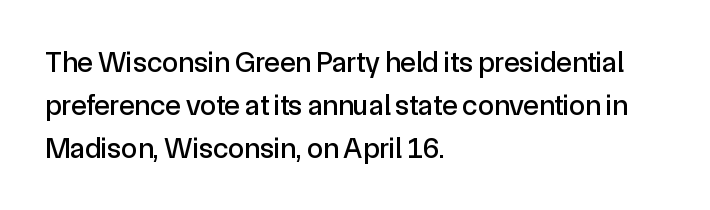
{"serif": "no", "italic": "no", "width": "normal", "x_height": "medium", "monospaced": "no", "underline": "no", "align": "left", "line_spacing": "normal", "line_spacing_ratio": 1.48, "letter_spacing": "normal", "letter_spacing_em": 0.0, "glyph_px": 29}
